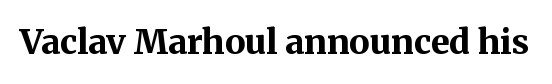
Here the designer chose a conventional face with non-uniform glyph widths. This sample uses an upright cut, with every glyph sitting square on the baseline. Just letters on the line, the space beneath them empty. The font family rendered here belongs to the serif group. Letter spacing: default. The font is running at its bold setting.
